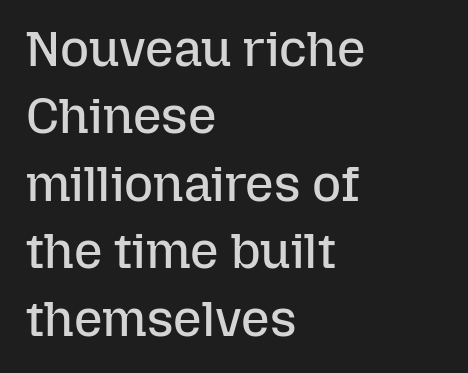
The image shows 50 px regular-weight type, upright; set left-aligned, normal line spacing (1.35x), normal letter spacing, not underlined; low stroke contrast and a medium x-height.
